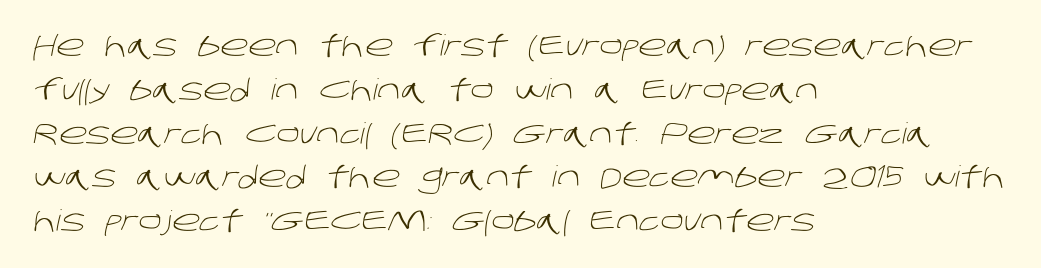
Nope, no serifs anywhere on these letters. Students, note that the glyphs here touch the page at normal intervals. Proportional: the letters do not fall into vertical columns. Horizontal bands of white between lines are of average thickness.
